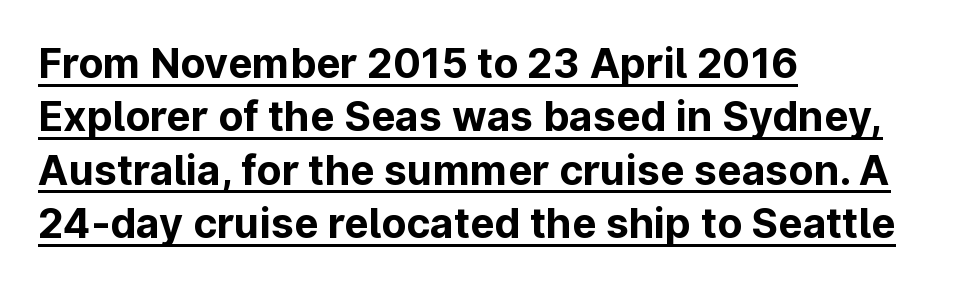
{"serif": "no", "italic": "no", "bold": "yes", "weight": "bold", "width": "normal", "stroke_contrast": "low", "x_height": "medium", "monospaced": "no", "underline": "yes", "align": "left", "line_spacing": "normal", "line_spacing_ratio": 1.3, "letter_spacing": "normal", "letter_spacing_em": 0.0, "glyph_px": 41}
